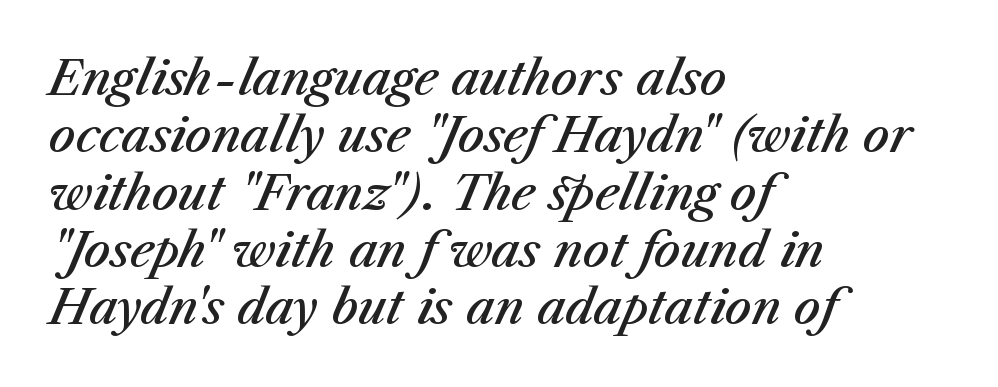
Descenders hang freely into open space. You could call the tracking neutral — neither tight nor loose. The strokes are fattened partway — semibold, not bold. The rendering applies a slant to the glyphs. Spacing verdict: proportional, widths tailored to each character. Leftover space on each line is placed entirely after the last word.
